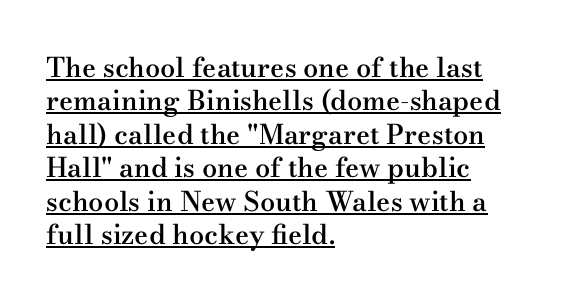
Q: Is the text bold? A: Semi-bold.
Q: Is the text italic (slanted)? A: No, it is upright.
Q: Is the text underlined? A: Yes.
Q: How is the paragraph aligned? A: Left-aligned.
Q: Is the spacing between letters normal or unusually wide? A: Normal.
